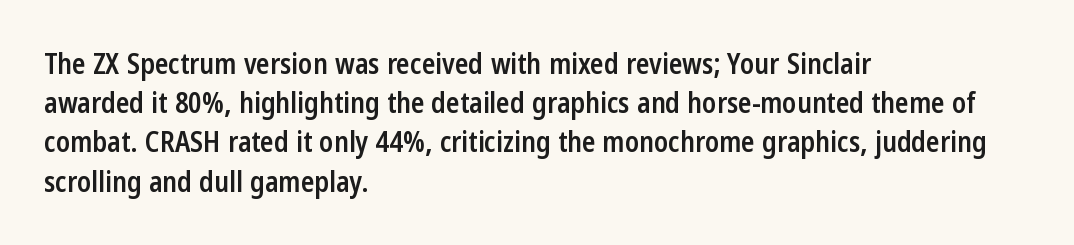
The image shows 28 px semibold, condensed sans-serif type, upright; set left-aligned, normal line spacing (1.4x), normal letter spacing, not underlined; low stroke contrast and a medium x-height.
